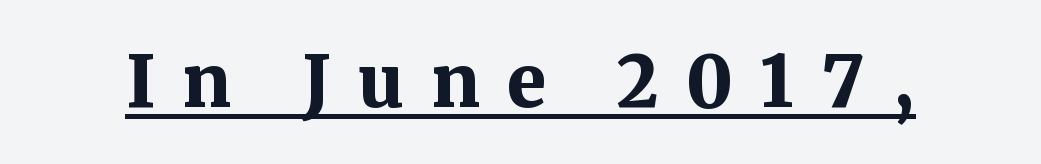
{"serif": "yes", "italic": "no", "bold": "yes", "weight": "bold", "width": "normal", "stroke_contrast": "medium", "x_height": "medium", "monospaced": "no", "underline": "yes", "letter_spacing": "wide", "letter_spacing_em": 0.38, "glyph_px": 71}
